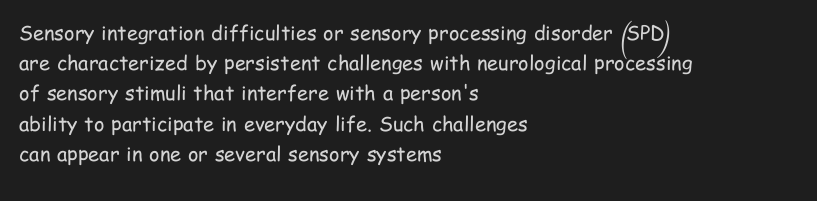
What stands out about the letter spacing? Nothing — it is the standard amount. The axis of the letterforms is exactly vertical. Check the space under the baseline: it is left empty. Evenly set lines give the paragraph a standard silhouette.
